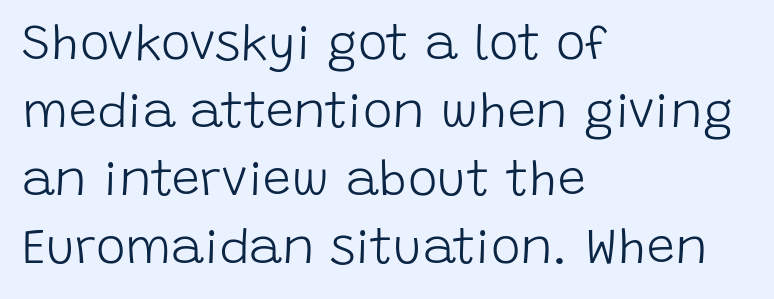
Quick note: interline space is typical. Inter-character spacing is left at the font's built-in metrics. Descenders are the only things crossing below the line. The letterforms sit at book weight or below. The face used here is proportionally spaced, like ordinary book or web type.
